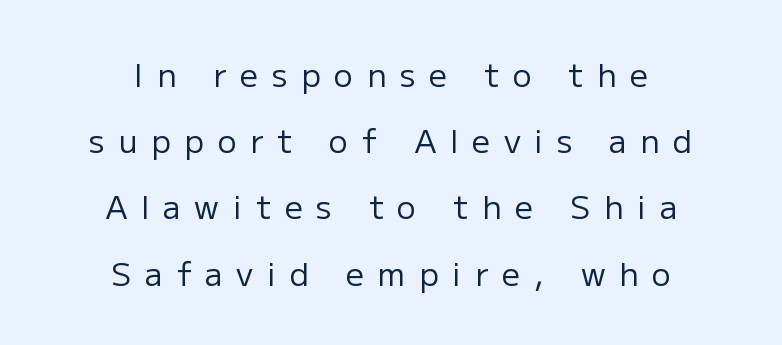
The typeface has the unassuming heft of standard copy or less. Reading down the column, the eye jumps a long way to each next line. Short and long lines alike share a common midpoint. Note the varied advance widths — an 'i' is clearly narrower than an 'm'.
